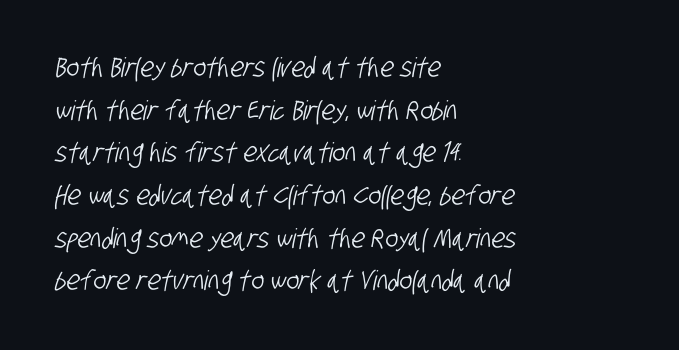
The rendering uses a moderate line-height, typical for paragraphs. Caption: standard tracking, unaltered. Check the space under the baseline: it is left empty. These lines are set flush left with a ragged right edge.
